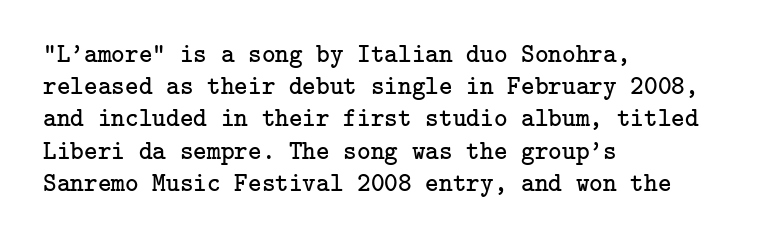
No letter is thick-stroked: the sample isn't bold. The lettering stays uniformly vertical, giving the passage a roman look. This sample uses plain, unmodified letter spacing. These lines stack with their left ends in a neat column. The gap between lines stays unmarked.
